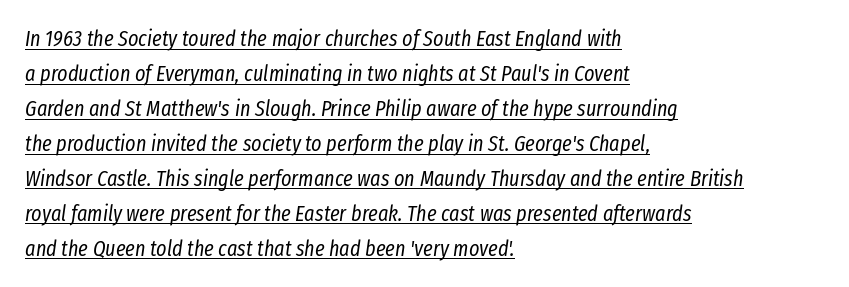
The image shows 22 px text type, italic (leaning right); set left-aligned, normal line spacing (1.59x), normal letter spacing, underlined.
